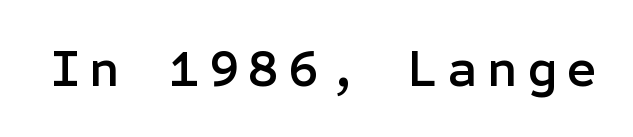
Grotesque or geometric, the face here clearly has no serifs. Italic: no, the glyphs are upright roman. Plain, unruled lines of type.
